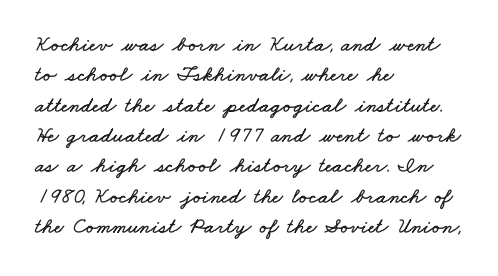
Q: Is the text underlined? A: No.
Q: How is the paragraph aligned? A: Left-aligned.
Q: Is the spacing between letters normal or unusually wide? A: Normal.
Q: Is the spacing between lines tight, normal or loose? A: Normal.
